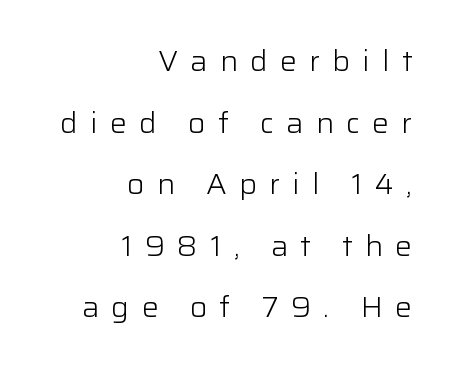
{"serif": "no", "italic": "no", "bold": "no", "weight": "light", "width": "normal", "stroke_contrast": "low", "x_height": "medium", "monospaced": "no", "underline": "no", "align": "right", "line_spacing": "loose", "line_spacing_ratio": 2.2, "letter_spacing": "wide", "letter_spacing_em": 0.44, "glyph_px": 28}
